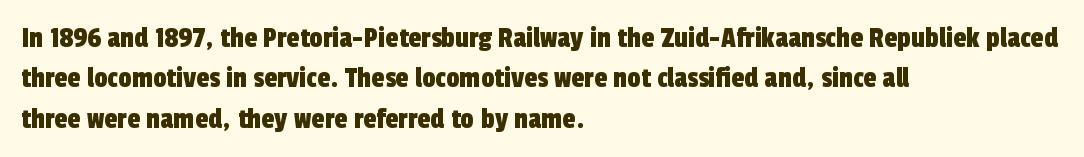
{"serif": "no", "width": "condensed", "x_height": "medium", "monospaced": "no", "underline": "no", "align": "left", "line_spacing": "normal", "line_spacing_ratio": 1.35, "letter_spacing": "normal", "letter_spacing_em": 0.0, "glyph_px": 30}
